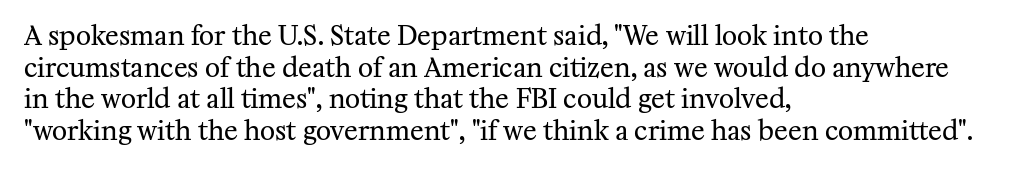
{"italic": "no", "bold": "no", "underline": "no", "align": "left", "line_spacing_ratio": 1.22, "letter_spacing": "normal", "letter_spacing_em": 0.0, "glyph_px": 26}
